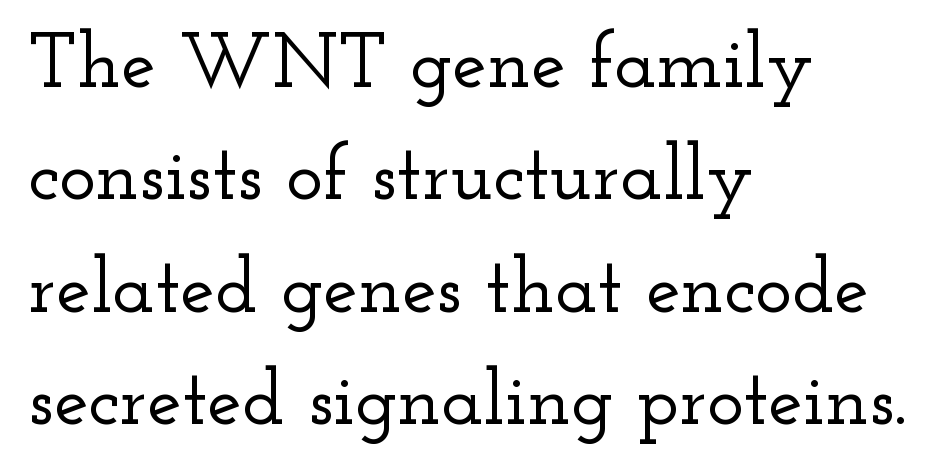
Note: serifs present on the glyphs. Leading: standard. There is no visible air inserted between adjacent glyphs. The text block is weighted toward the left margin, trailing off unevenly rightward.
